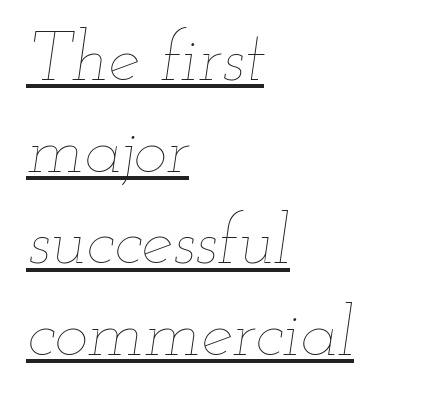
The passage shown is typed in a proportional face where columns would drift. The compositor pushed each line to the left boundary. Does a line run under the words? Yes, clearly. This sample uses an oblique cut, with every glyph tilted off the vertical.
